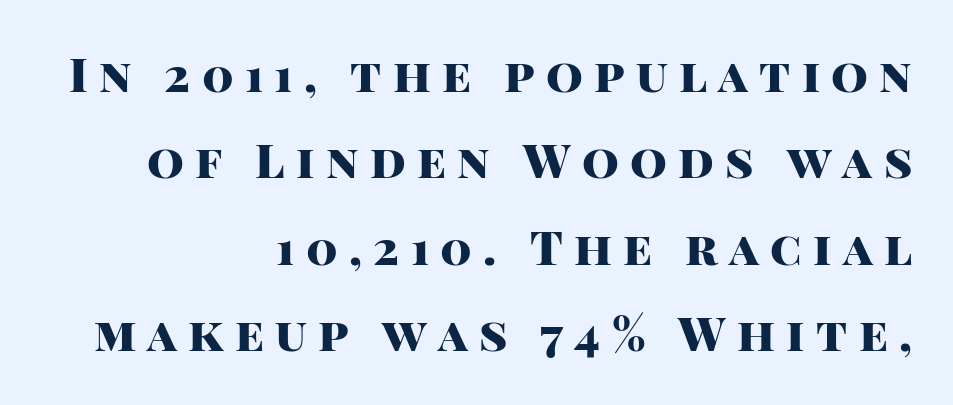
The image shows 47 px heavy sans-serif type, upright; set right-aligned, line spacing 1.84x, unusually wide letter spacing (+0.24 em), not underlined; high stroke contrast and a large x-height.
